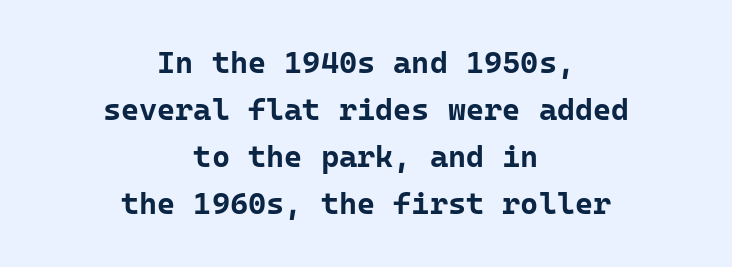
The image shows 31 px bold sans-serif type, upright, monospaced; set centered, normal line spacing (1.52x), normal letter spacing, not underlined; low stroke contrast and a medium x-height.
